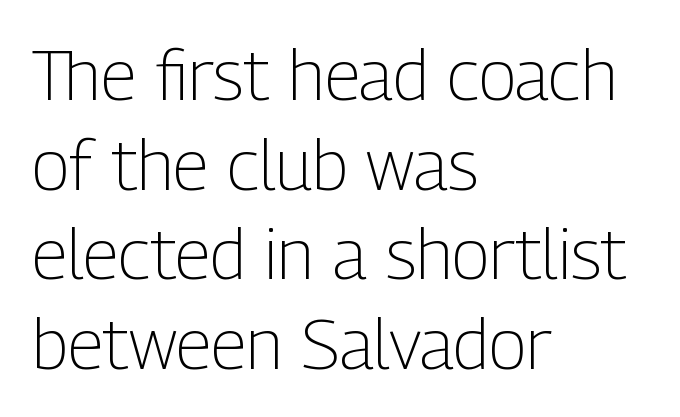
The image shows 70 px light, condensed sans-serif type, upright; set left-aligned, normal line spacing (1.28x), normal letter spacing, not underlined; low stroke contrast and a medium x-height.
